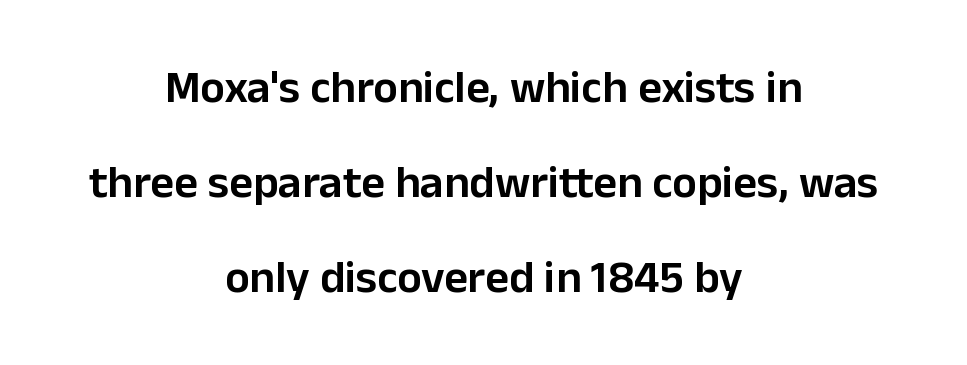
Is the block centered? Yes — each line is placed symmetrically about the middle. This rendering employs a face without finishing strokes, i.e., a sans-serif. The passage shown is typed in a proportional face where columns would drift. The gaps between neighbouring characters are ordinary and unremarkable.
